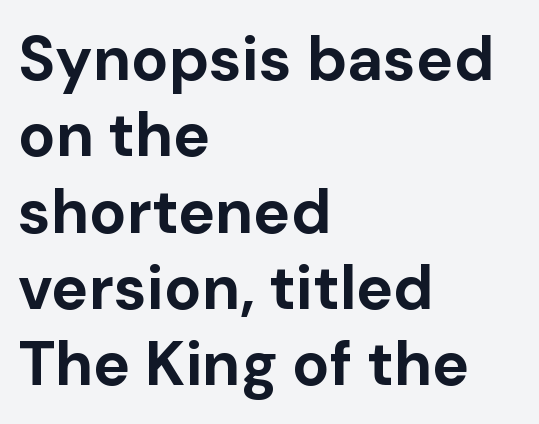
{"serif": "no", "italic": "no", "bold": "yes", "weight": "bold", "width": "normal", "stroke_contrast": "low", "x_height": "medium", "monospaced": "no", "underline": "no", "align": "left", "line_spacing_ratio": 1.23, "letter_spacing": "normal", "letter_spacing_em": 0.0, "glyph_px": 62}
